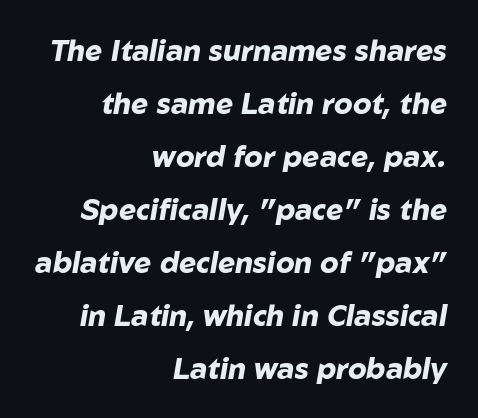
Plain, unruled lines of type. These lines are set flush right with a ragged left edge. The characters look thick and weighty, a clear bold. Italic: yes, the glyphs are oblique. A typesetter would call this proportional, since set widths differ per character.
